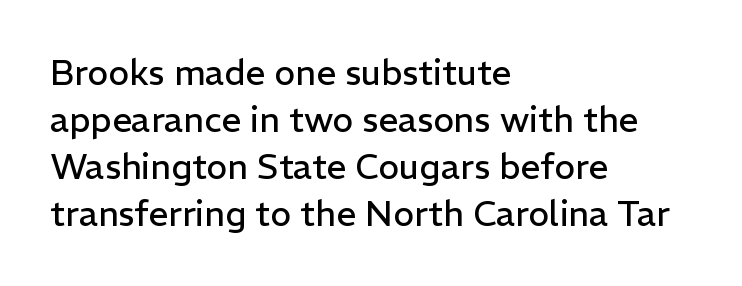
Q: Is the text bold? A: No.
Q: Is the text italic (slanted)? A: No, it is upright.
Q: Is the typeface a serif or a sans-serif typeface? A: Sans-serif.
Q: Is the text underlined? A: No.
Q: How is the paragraph aligned? A: Left-aligned.
Q: Is the spacing between letters normal or unusually wide? A: Normal.
Q: Is the spacing between lines tight, normal or loose? A: Normal.
Q: Width (condensed, normal, or wide)? A: Normal.
Q: Stroke contrast? A: Low.
Q: x-height? A: Medium.
Q: Monospaced? A: No.
